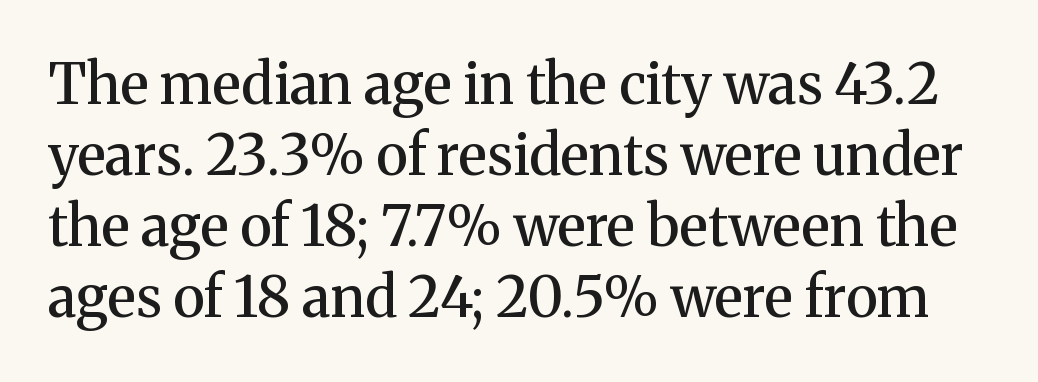
The image shows 56 px semibold serif type, upright; set normal line spacing (1.27x), normal letter spacing, not underlined; medium stroke contrast and a medium x-height.
